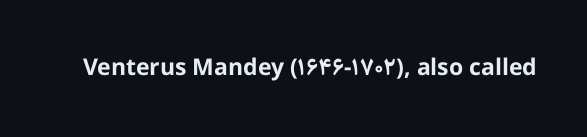
The image shows 23 px bold type, upright; set normal letter spacing, not underlined.
